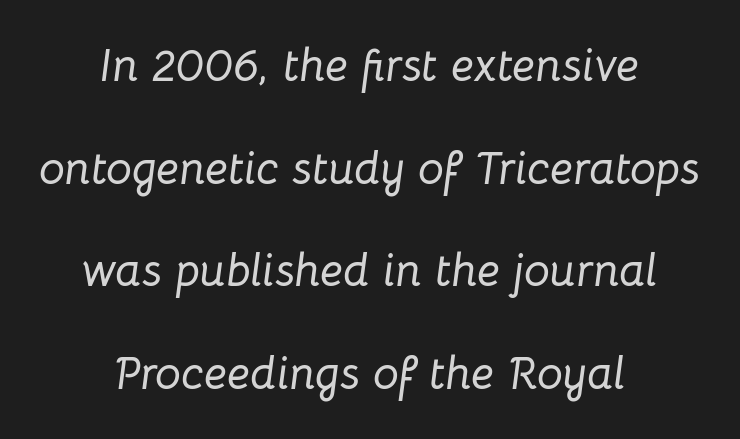
Q: Is the text italic (slanted)? A: Yes, it leans right by about 8 degrees.
Q: Is the text underlined? A: No.
Q: How is the paragraph aligned? A: Centered.
Q: Is the spacing between letters normal or unusually wide? A: Normal.
Q: Is the spacing between lines tight, normal or loose? A: Loose.
Q: Width (condensed, normal, or wide)? A: Normal.
Q: Stroke contrast? A: Low.
Q: x-height? A: Medium.
Q: Monospaced? A: No.
